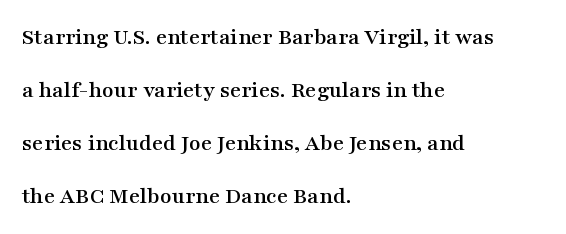
Honestly, there is no underline to notice here at all. There is no visible air inserted between adjacent glyphs. Teacher's note: observe the even left margin — that is flush-left alignment. The space between consecutive lines is lavish. The letters stand straight up with perfectly vertical stems.
